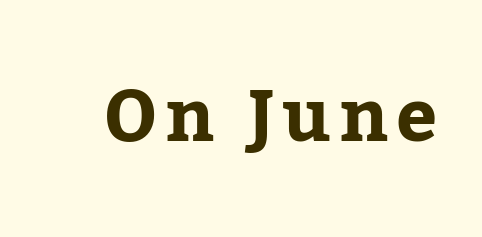
Q: Is the text bold? A: Yes.
Q: Is the text italic (slanted)? A: No, it is upright.
Q: Is the typeface a serif or a sans-serif typeface? A: Serif.
Q: Is the text underlined? A: No.
Q: Width (condensed, normal, or wide)? A: Normal.
Q: Stroke contrast? A: Low.
Q: x-height? A: Medium.
Q: Monospaced? A: No.
